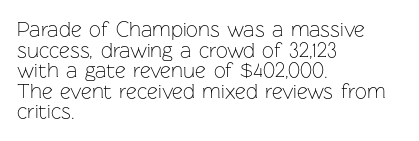
{"italic": "no", "bold": "no", "underline": "no", "align": "left", "line_spacing": "tight", "line_spacing_ratio": 0.98, "letter_spacing": "normal", "letter_spacing_em": 0.0, "glyph_px": 21}
